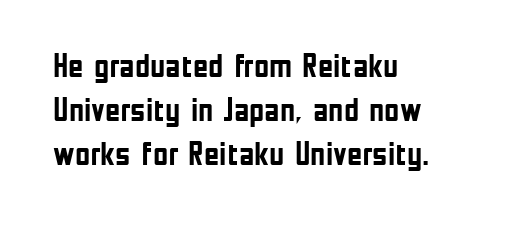
The ragged edge is on the right, which tells us the setting is flush left. Check where the strokes stop: nothing finishes them off — pure sans. The lettering stays uniformly vertical, giving the passage a roman look. Caption: standard tracking, unaltered. The space between consecutive lines is moderate.
